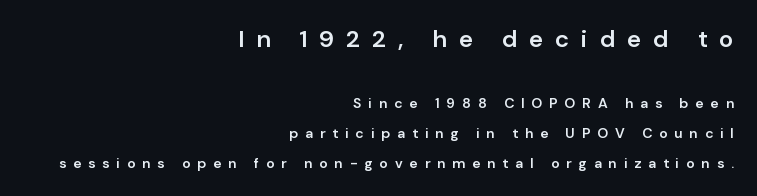
Q: Is the text bold? A: Semi-bold.
Q: Is the text italic (slanted)? A: No, it is upright.
Q: Is the text underlined? A: No.
Q: How is the paragraph aligned? A: Right-aligned.
Q: Is the spacing between letters normal or unusually wide? A: Unusually wide.
Q: Is the spacing between lines tight, normal or loose? A: Loose.
Q: Which block of text is set in a larger size, the first (top) or the second (bottom)? A: The first (top) one.
